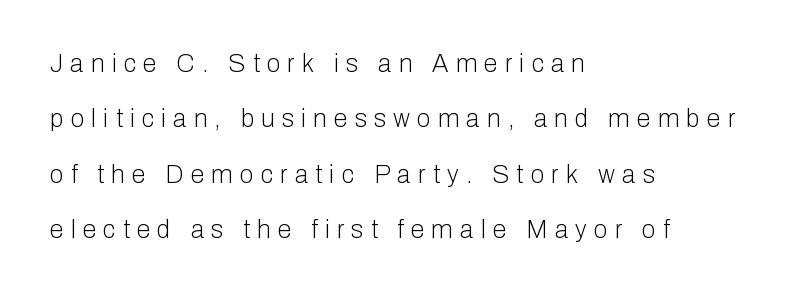
Does extra space separate the letters? Yes, quite a lot of it. Honestly, there is no underline to notice here at all. These lines are set flush left with a ragged right edge. This reads as an unemphasized weight, regular at the heaviest. Upright lettering throughout. Leading is clearly above the norm, producing a sparse column.
